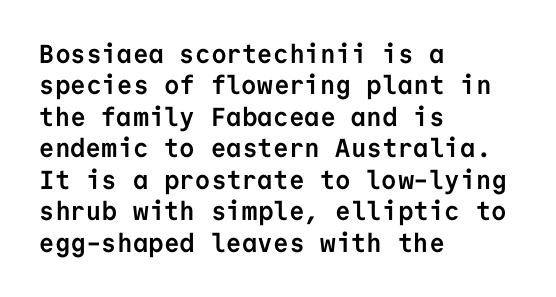
{"italic": "no", "bold": "yes", "underline": "no", "align": "left", "line_spacing_ratio": 1.21, "letter_spacing": "normal", "letter_spacing_em": 0.0, "glyph_px": 26}
